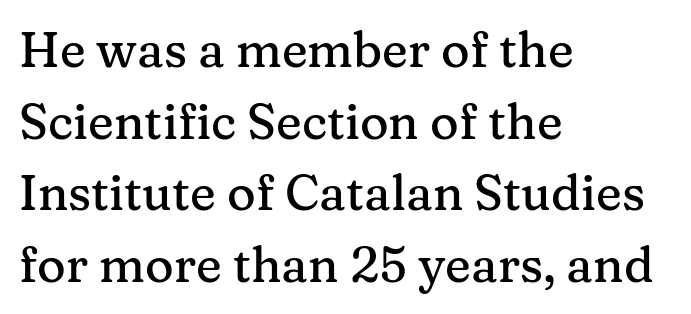
{"serif": "yes", "italic": "no", "width": "normal", "stroke_contrast": "medium", "x_height": "medium", "monospaced": "no", "underline": "no", "align": "left", "line_spacing": "normal", "line_spacing_ratio": 1.46, "letter_spacing": "normal", "letter_spacing_em": 0.0, "glyph_px": 49}
